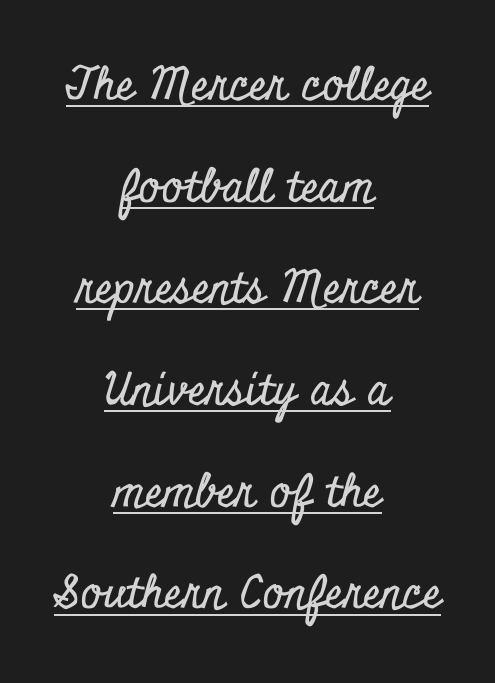
The image shows 45 px condensed serif type; set centered, loose line spacing (2.26x), normal letter spacing, underlined; low stroke contrast and a small x-height.
